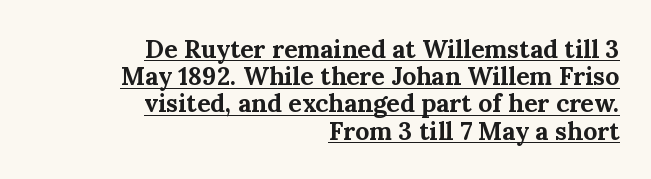
This sample trades vertical openness for compactness between lines. Compared with a flush-left layout, this one pins lines to the opposite, right side. If you drew a line through each stem, it would be perfectly vertical. These characters rest on top of a visible drawn line.
